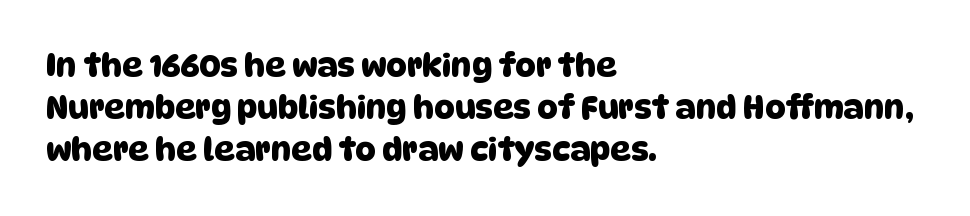
{"serif": "no", "width": "normal", "stroke_contrast": "low", "x_height": "large", "monospaced": "no", "underline": "no", "align": "left", "line_spacing": "normal", "line_spacing_ratio": 1.32, "letter_spacing": "normal", "letter_spacing_em": 0.0, "glyph_px": 32}
